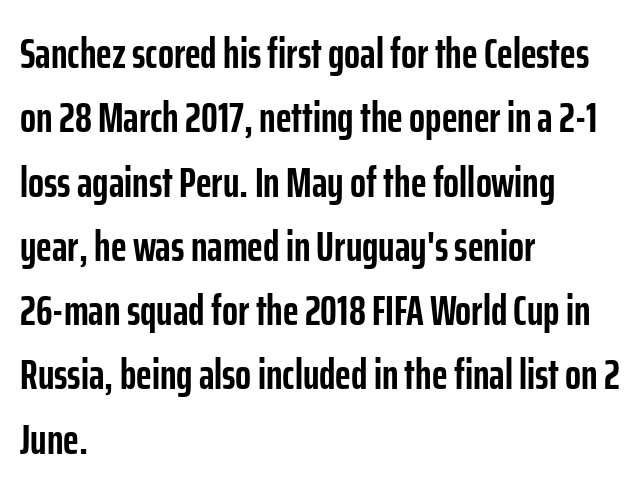
Serifs: no, the terminals of the letterforms are clean. Look at the tracking — it's just the regular setting, nothing added. The characters look thick and weighty, a clear bold. The baseline area is clear. The paragraph has a hard left edge and a soft right edge.
